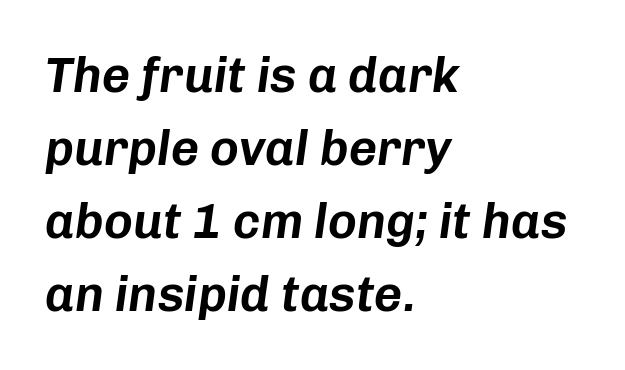
Q: Is the text italic (slanted)? A: Yes, it leans right by about 8 degrees.
Q: Is the text underlined? A: No.
Q: How is the paragraph aligned? A: Left-aligned.
Q: Is the spacing between letters normal or unusually wide? A: Normal.
Q: Is the spacing between lines tight, normal or loose? A: Normal.
Q: Width (condensed, normal, or wide)? A: Normal.
Q: Stroke contrast? A: Low.
Q: x-height? A: Medium.
Q: Monospaced? A: No.
